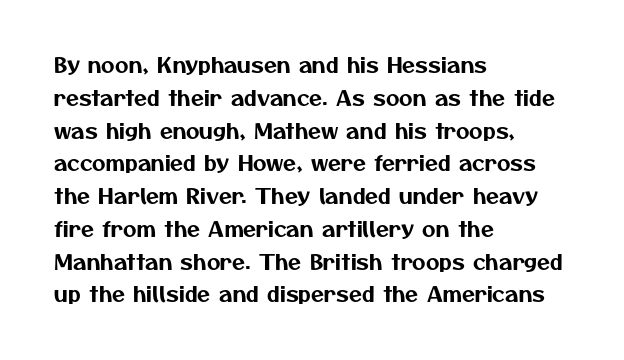
Characters follow at the spacing the type designer built in. Is the block centered? No — it sits flush against the left margin. No word sits above an underline. A typesetter would call this leading conventional body-copy spacing.
